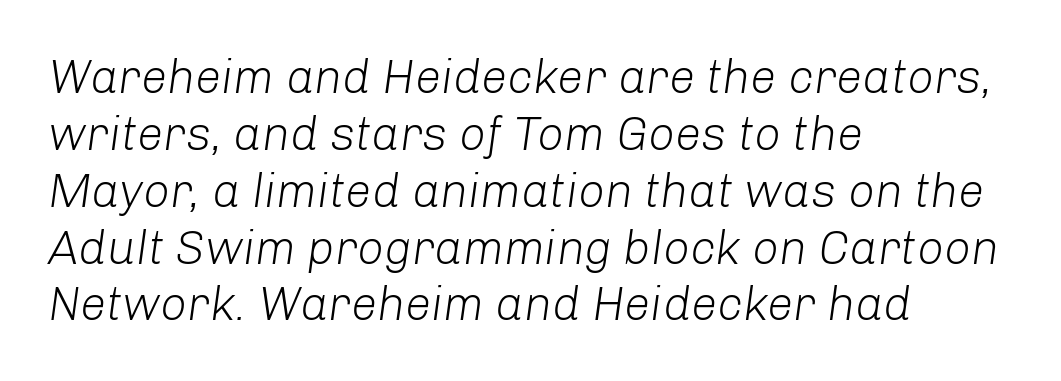
The image shows 47 px light type, italic (leaning right); set left-aligned, line spacing 1.21x, normal letter spacing, not underlined; low stroke contrast and a medium x-height.
